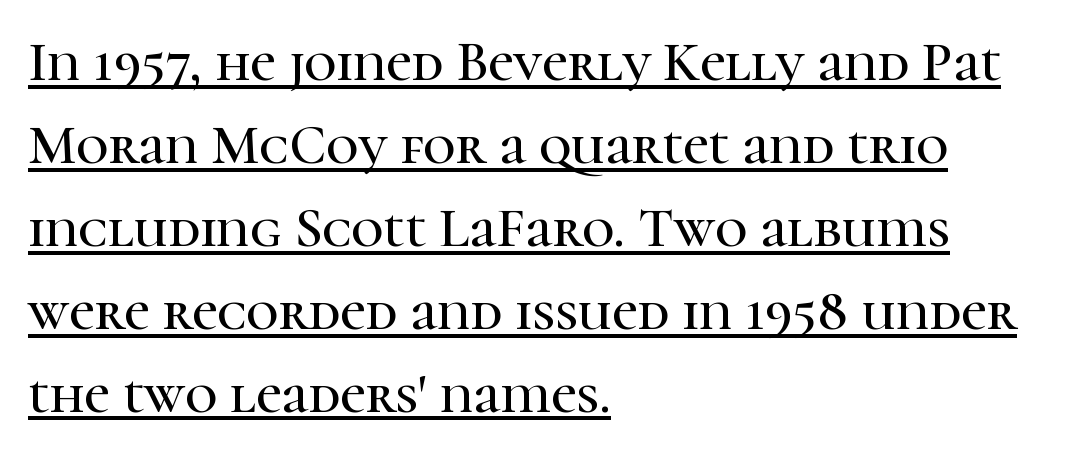
The image shows 56 px serif type, upright; set left-aligned, normal line spacing (1.48x), normal letter spacing, underlined; high stroke contrast and a medium x-height.
